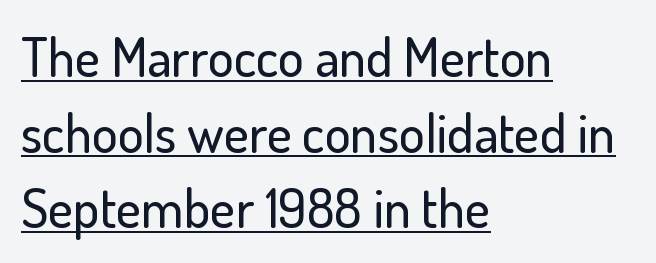
{"serif": "no", "italic": "no", "width": "normal", "stroke_contrast": "low", "x_height": "small", "monospaced": "no", "underline": "yes", "align": "left", "line_spacing": "normal", "line_spacing_ratio": 1.4, "letter_spacing": "normal", "letter_spacing_em": 0.0, "glyph_px": 54}
